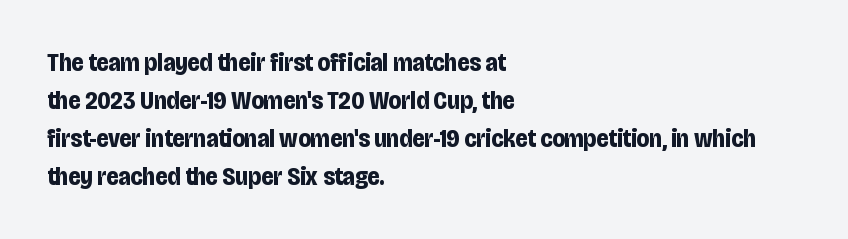
The image shows 25 px bold type, upright; set left-aligned, normal line spacing (1.52x), normal letter spacing, not underlined.
